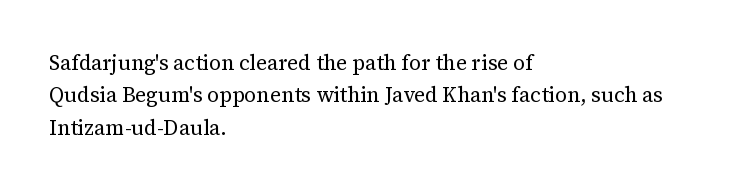
Q: Is the text bold? A: No.
Q: Is the text italic (slanted)? A: No, it is upright.
Q: Is the text underlined? A: No.
Q: How is the paragraph aligned? A: Left-aligned.
Q: Is the spacing between letters normal or unusually wide? A: Normal.
Q: Is the spacing between lines tight, normal or loose? A: Normal.
